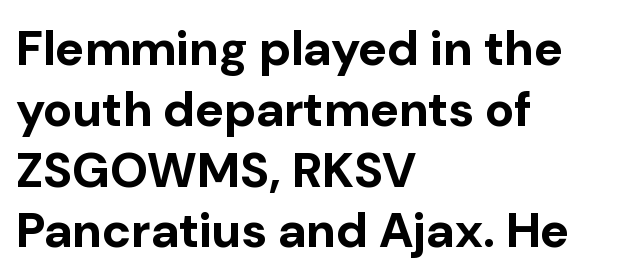
Q: Is the text bold? A: Yes.
Q: Is the text italic (slanted)? A: No, it is upright.
Q: Is the typeface a serif or a sans-serif typeface? A: Sans-serif.
Q: Is the text underlined? A: No.
Q: How is the paragraph aligned? A: Left-aligned.
Q: Is the spacing between letters normal or unusually wide? A: Normal.
Q: Width (condensed, normal, or wide)? A: Normal.
Q: Stroke contrast? A: Low.
Q: x-height? A: Medium.
Q: Monospaced? A: No.
